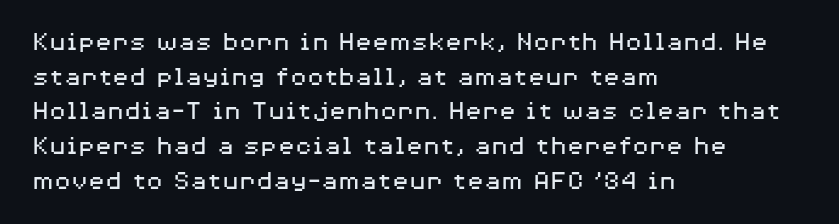
The image shows 28 px regular-weight, wide sans-serif type, upright; set left-aligned, line spacing 1.24x, normal letter spacing, not underlined; medium stroke contrast and a medium x-height.
